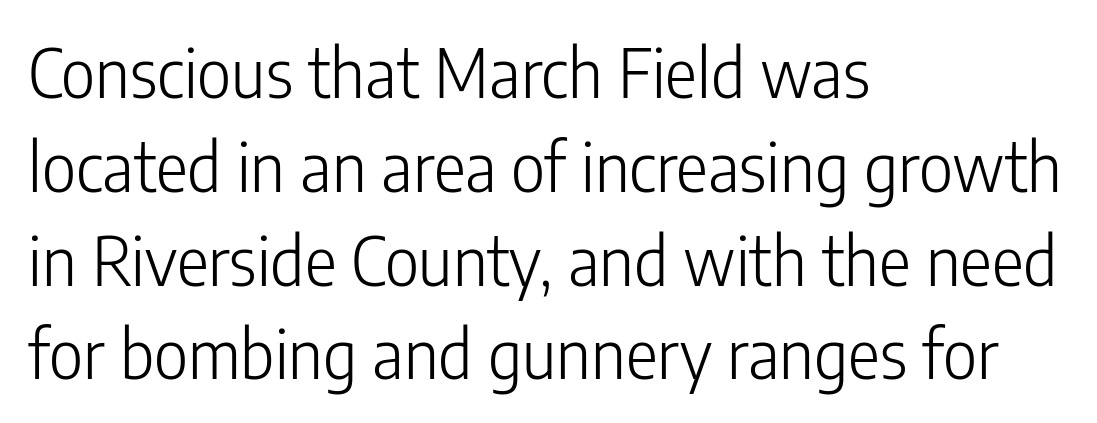
This is not heavy type; no bold has been used. Leading matches the norm, producing a regular column. The typeface chosen for these lines omits serifs. Unmarked baselines from the first word to the last. Default kerning and tracking; the words read as compact shapes. Caption: multi-line text, flush left, ragged right.
